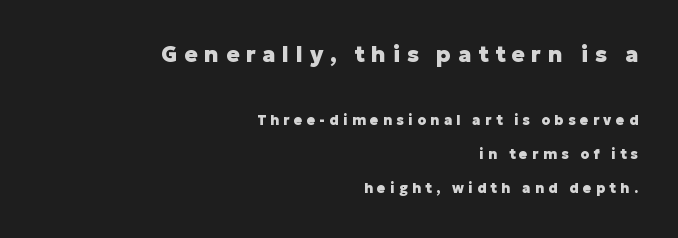
{"italic": "no", "bold": "yes", "underline": "no", "align": "right", "line_spacing": "loose", "line_spacing_ratio": 2.43, "letter_spacing": "wide", "letter_spacing_em": 0.3, "larger_block": "first", "size_ratio": 1.57, "glyph_px": 22}
